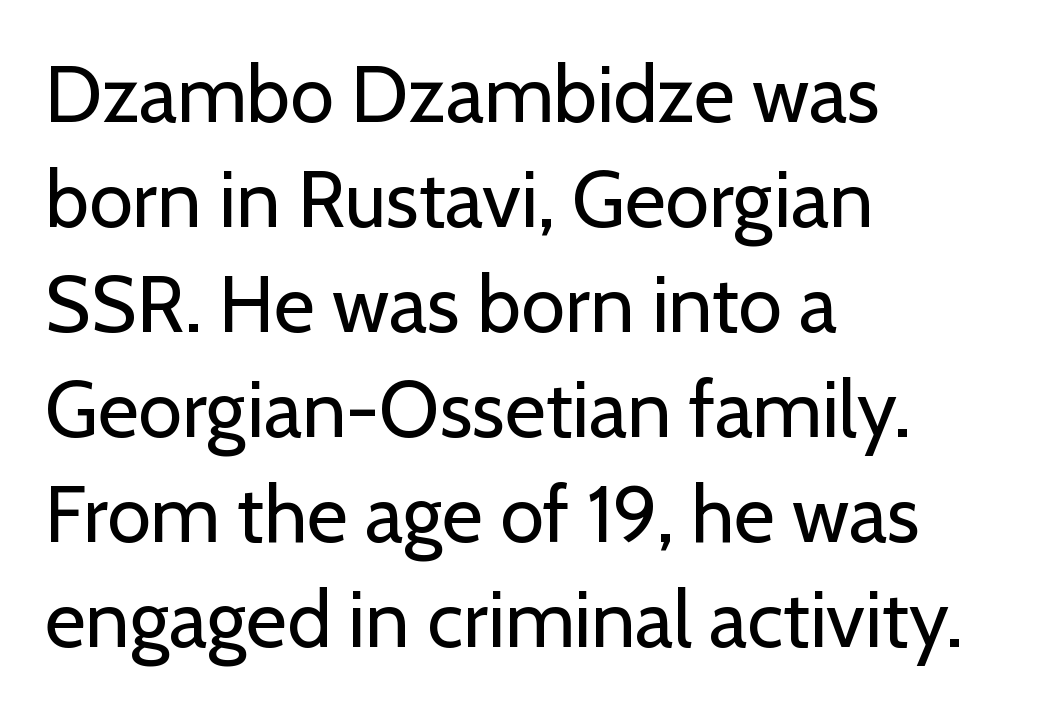
{"serif": "no", "italic": "no", "bold": "no", "weight": "regular", "width": "normal", "stroke_contrast": "low", "x_height": "medium", "monospaced": "no", "underline": "no", "align": "left", "line_spacing": "normal", "line_spacing_ratio": 1.33, "letter_spacing": "normal", "letter_spacing_em": 0.0, "glyph_px": 79}
